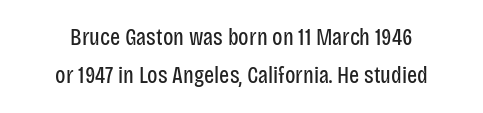
The image shows 24 px text type, upright; set centered, normal line spacing (1.59x), normal letter spacing, not underlined.
